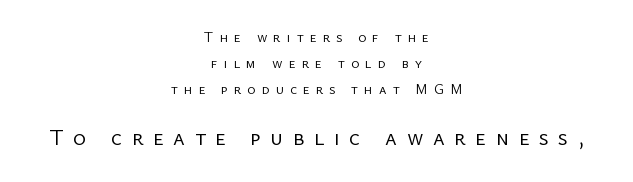
The image shows 22 px text type, upright; set centered, line spacing 1.85x, unusually wide letter spacing (+0.44 em), not underlined; the second (bottom) block is 1.57x larger.
